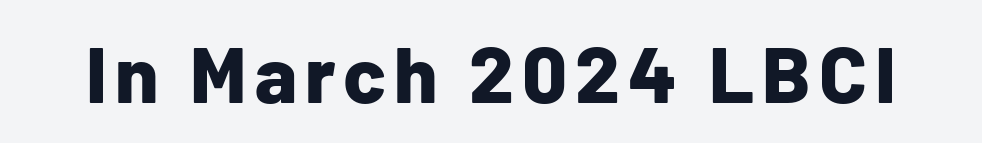
Q: Is the text bold? A: Yes.
Q: Is the text italic (slanted)? A: No, it is upright.
Q: Is the typeface a serif or a sans-serif typeface? A: Sans-serif.
Q: Is the text underlined? A: No.
Q: Width (condensed, normal, or wide)? A: Normal.
Q: Stroke contrast? A: Low.
Q: x-height? A: Medium.
Q: Monospaced? A: No.
